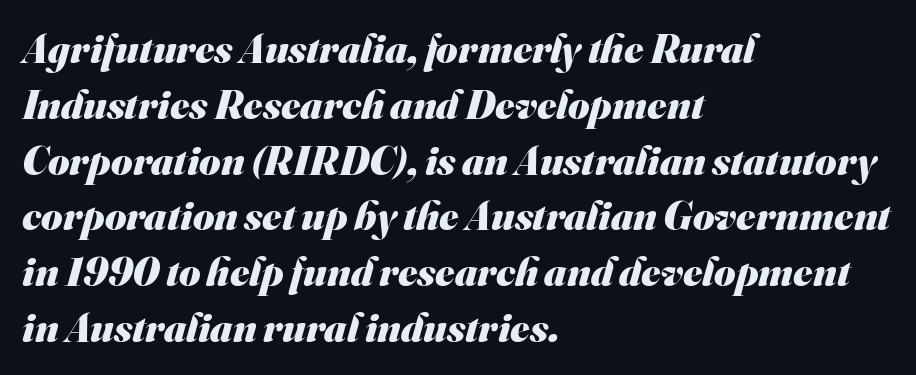
These lines are rendered in a variable-pitch font. I'd describe the lettering as bold — thick and assertive. Nothing sits at the stroke ends, so this counts as sans-serif. Evenly set lines give the paragraph a standard silhouette. This sample uses plain, unmodified letter spacing.
